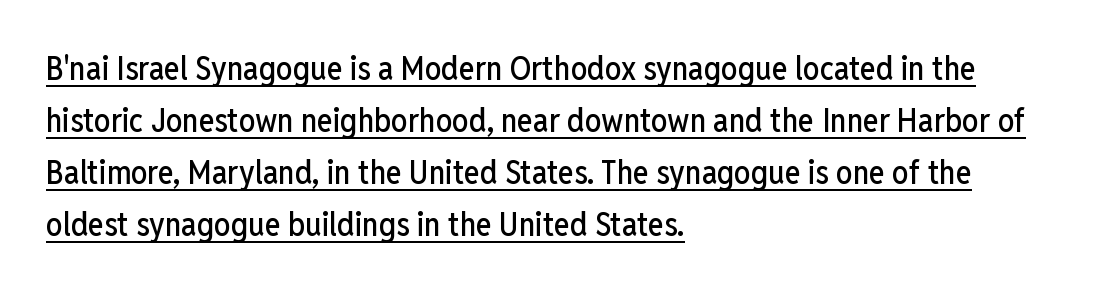
The image shows 33 px condensed sans-serif type, upright; set left-aligned, normal line spacing (1.58x), normal letter spacing, underlined; low stroke contrast and a medium x-height.
